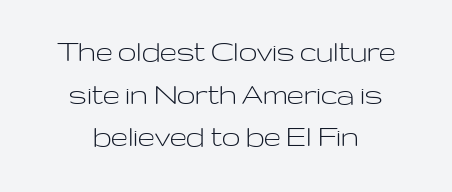
{"serif": "no", "italic": "no", "bold": "no", "weight": "light", "width": "wide", "stroke_contrast": "low", "x_height": "medium", "monospaced": "no", "underline": "no", "align": "center", "line_spacing": "normal", "line_spacing_ratio": 1.29, "letter_spacing": "normal", "letter_spacing_em": 0.0, "glyph_px": 33}
